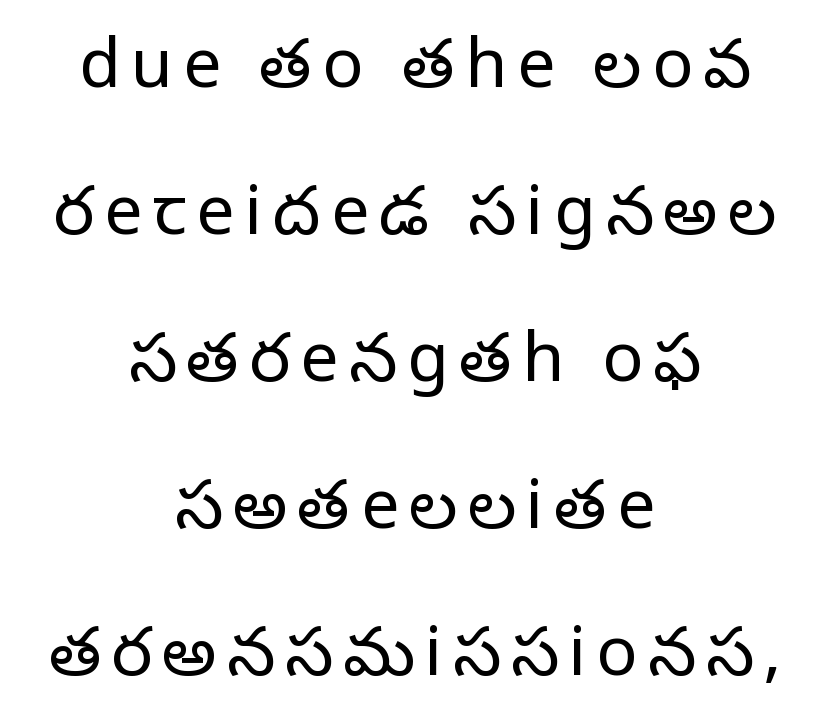
{"serif": "yes", "italic": "no", "bold": "no", "weight": "regular", "width": "normal", "stroke_contrast": "low", "x_height": "large", "monospaced": "no", "underline": "no", "align": "center", "line_spacing": "loose", "line_spacing_ratio": 2.16, "glyph_px": 68}
